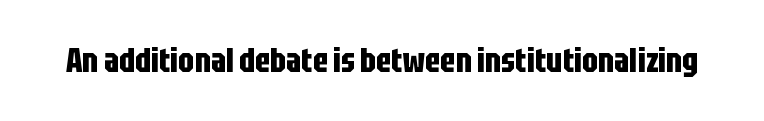
The image shows 34 px bold, condensed sans-serif type, upright; set normal letter spacing, not underlined; low stroke contrast and a large x-height.
